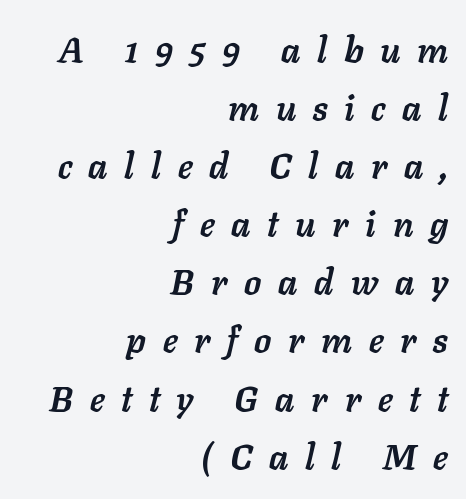
The image shows 35 px semibold type, italic (leaning right); set right-aligned, normal line spacing (1.66x), unusually wide letter spacing (+0.48 em), not underlined; low stroke contrast and a medium x-height.
